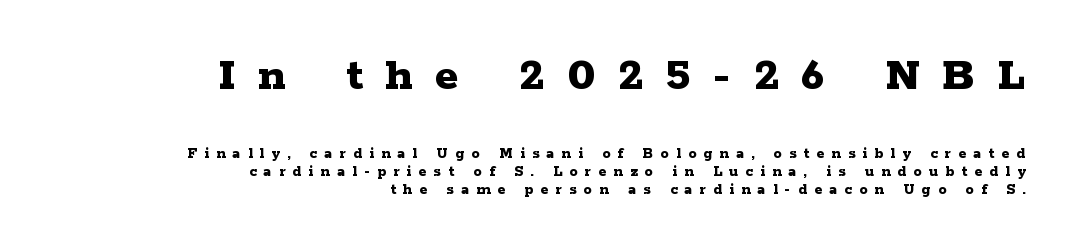
{"serif": "yes", "italic": "no", "bold": "yes", "weight": "bold", "width": "wide", "stroke_contrast": "low", "x_height": "medium", "monospaced": "no", "underline": "no", "align": "right", "line_spacing": "tight", "line_spacing_ratio": 1.15, "letter_spacing": "wide", "letter_spacing_em": 0.46, "larger_block": "first", "size_ratio": 3.06, "glyph_px": 49}
